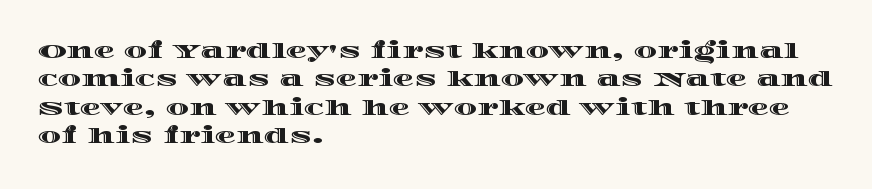
The image shows 21 px text type, upright; set left-aligned, normal line spacing (1.35x), normal letter spacing, not underlined.
